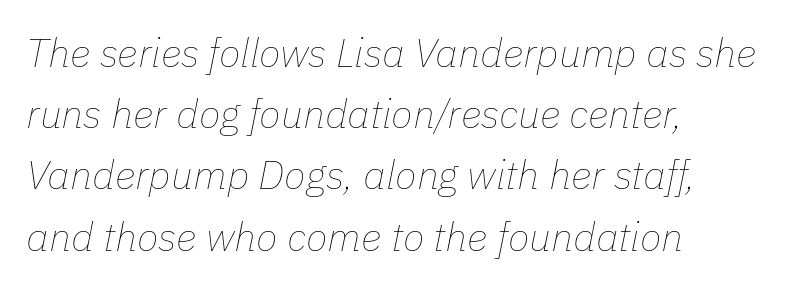
The typesetter chose a ragged-right arrangement here. Compared with typical paragraphs, the rows here are spaced about the same. The area under the type is left untouched. Slant detected: the letters are inclined.
